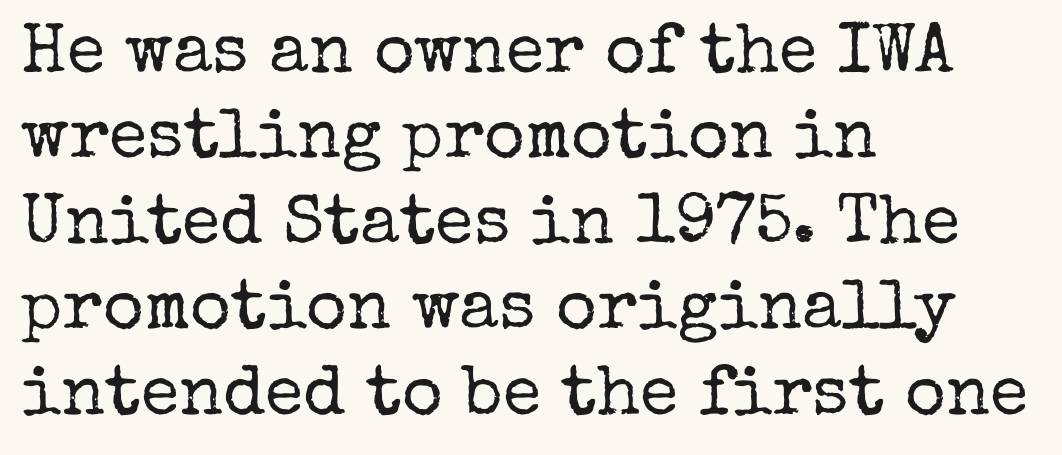
{"serif": "yes", "italic": "no", "bold": "no", "weight": "regular", "width": "normal", "stroke_contrast": "low", "x_height": "medium", "monospaced": "no", "underline": "no", "align": "left", "line_spacing_ratio": 1.22, "letter_spacing": "normal", "letter_spacing_em": 0.0, "glyph_px": 70}
